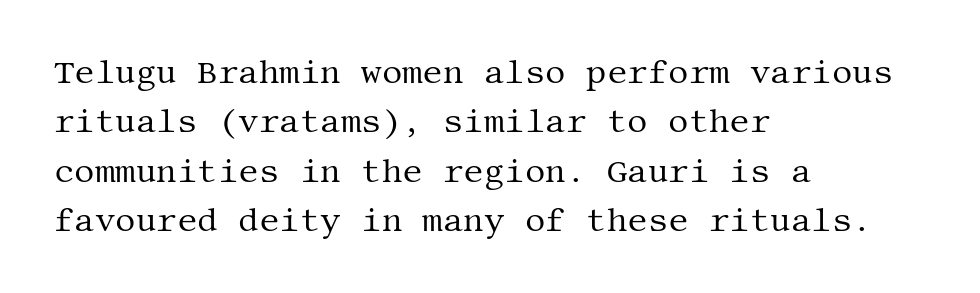
Q: Is the text bold? A: No.
Q: Is the text italic (slanted)? A: No, it is upright.
Q: Is the typeface a serif or a sans-serif typeface? A: Serif.
Q: Is the text underlined? A: No.
Q: How is the paragraph aligned? A: Left-aligned.
Q: Is the spacing between letters normal or unusually wide? A: Normal.
Q: Is the spacing between lines tight, normal or loose? A: Normal.
Q: Width (condensed, normal, or wide)? A: Normal.
Q: Stroke contrast? A: Medium.
Q: x-height? A: Large.
